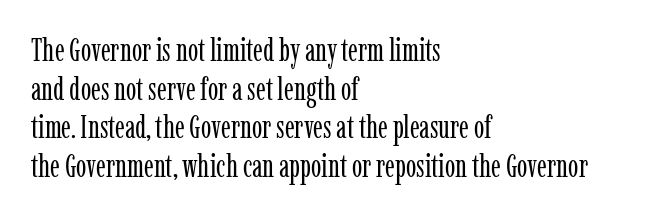
The image shows 31 px regular-weight, condensed serif type, upright; set left-aligned, normal line spacing (1.25x), normal letter spacing, not underlined; low stroke contrast and a medium x-height.
